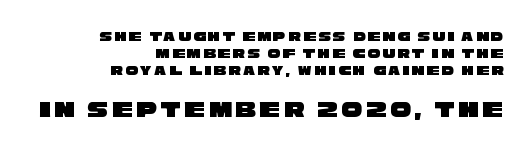
Does the bottom block carry the larger type? Yes, it does. Horizontal alignment here is rightward, an uncommon choice for prose. Has an underline been added? It has not.
